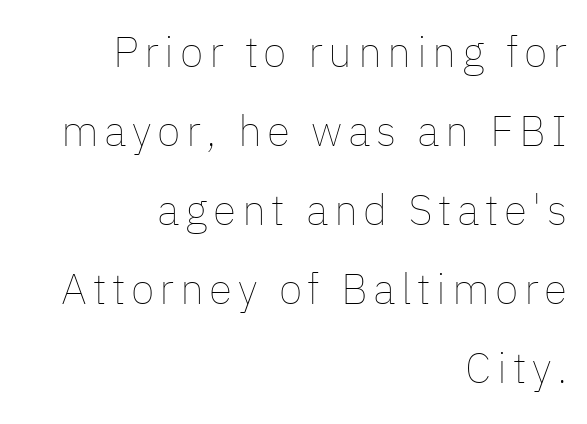
{"italic": "no", "bold": "no", "weight": "thin", "width": "normal", "stroke_contrast": "low", "x_height": "medium", "monospaced": "no", "underline": "no", "align": "right", "line_spacing_ratio": 1.84, "glyph_px": 43}
